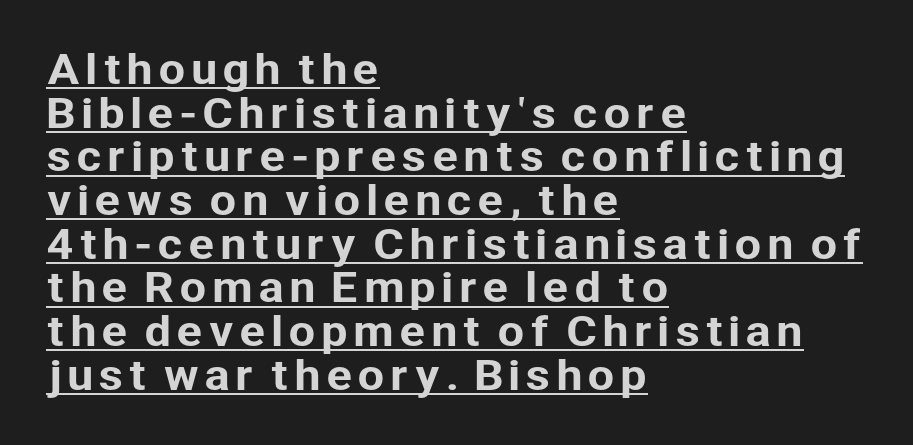
{"serif": "no", "italic": "no", "width": "normal", "stroke_contrast": "low", "x_height": "medium", "monospaced": "no", "underline": "yes", "align": "left", "line_spacing": "tight", "line_spacing_ratio": 1.12, "glyph_px": 39}
